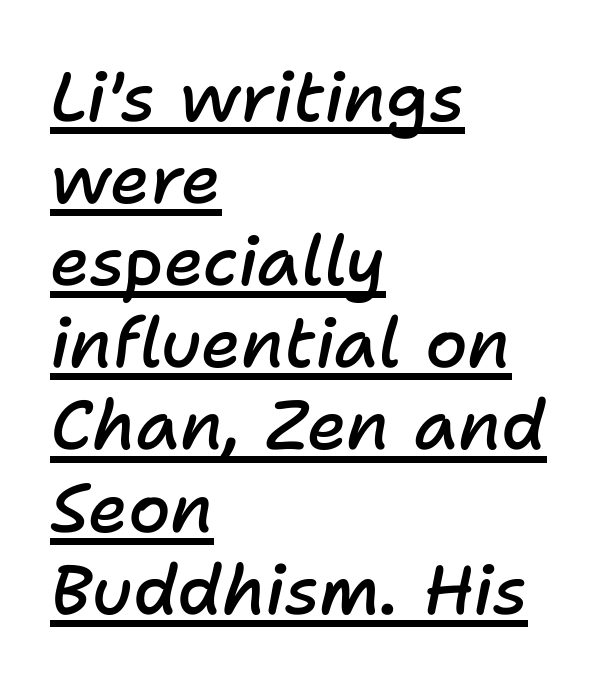
{"italic": "yes", "lean": "right", "slant_degrees": 11, "bold": "semi", "weight": "semibold", "width": "normal", "stroke_contrast": "low", "x_height": "medium", "monospaced": "no", "underline": "yes", "align": "left", "line_spacing_ratio": 1.19, "letter_spacing": "normal", "letter_spacing_em": 0.0, "glyph_px": 69}
